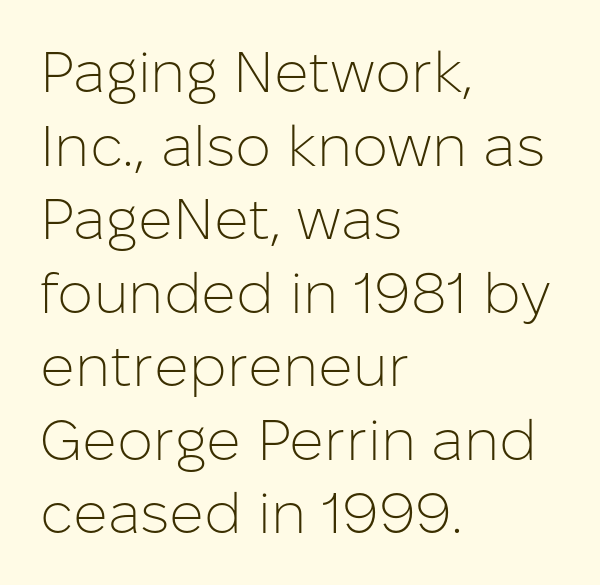
Q: Is the text bold? A: No.
Q: Is the text italic (slanted)? A: No, it is upright.
Q: Is the typeface a serif or a sans-serif typeface? A: Sans-serif.
Q: Is the text underlined? A: No.
Q: How is the paragraph aligned? A: Left-aligned.
Q: Is the spacing between letters normal or unusually wide? A: Normal.
Q: Is the spacing between lines tight, normal or loose? A: Normal.
Q: Width (condensed, normal, or wide)? A: Normal.
Q: Stroke contrast? A: Low.
Q: x-height? A: Medium.
Q: Monospaced? A: No.
